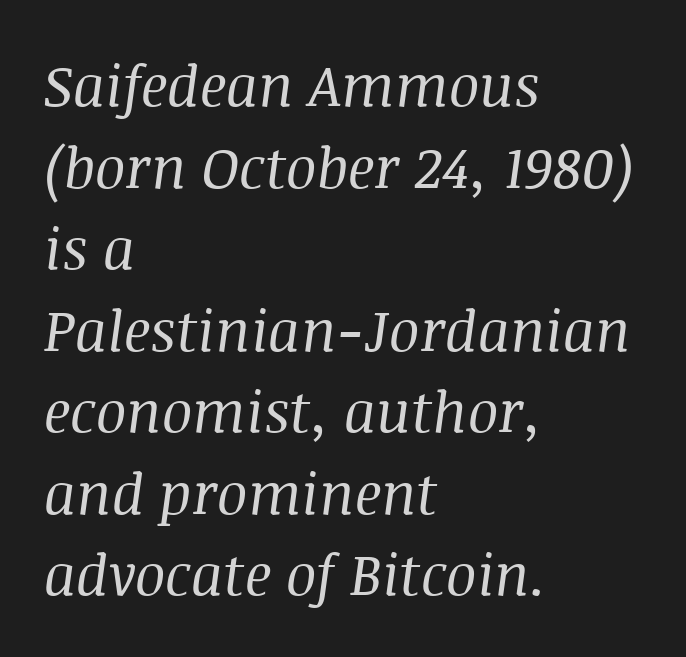
Q: Is the text bold? A: No.
Q: Is the text italic (slanted)? A: Yes, it leans right by about 8 degrees.
Q: Is the typeface a serif or a sans-serif typeface? A: Serif.
Q: Is the text underlined? A: No.
Q: How is the paragraph aligned? A: Left-aligned.
Q: Is the spacing between letters normal or unusually wide? A: Normal.
Q: Is the spacing between lines tight, normal or loose? A: Normal.
Q: Width (condensed, normal, or wide)? A: Normal.
Q: Stroke contrast? A: Medium.
Q: x-height? A: Large.
Q: Monospaced? A: No.
